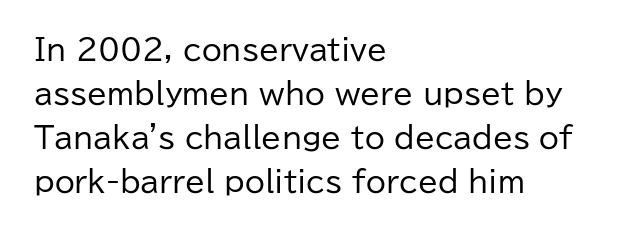
These lines keep a tight, regular rhythm from letter to letter. Think of a printed novel: that variable character pitch is what you see here. Each new line begins a customary step beneath the previous one. These lines are composed in type without serifs.
